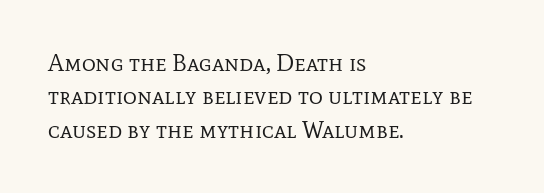
The letterforms sit at book weight or below. Posture: straight, roman, zero tilt. Tracking value appears to be zero — textbook default spacing. The passage shown stacks its lines at a standard gap. Is the block centered? No — it sits flush against the left margin. The foot of each line stays bare and open.
